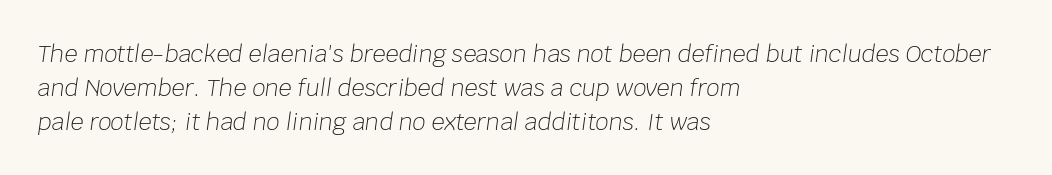
Q: Is the text bold? A: No.
Q: Is the text italic (slanted)? A: Yes, it leans right by about 8 degrees.
Q: Is the text underlined? A: No.
Q: How is the paragraph aligned? A: Left-aligned.
Q: Is the spacing between letters normal or unusually wide? A: Normal.
Q: Is the spacing between lines tight, normal or loose? A: Normal.
